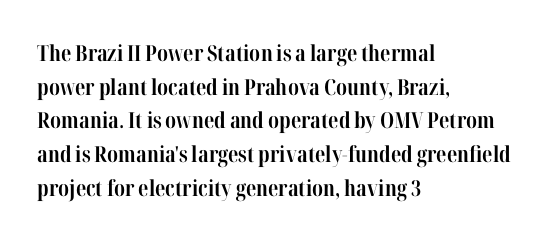
This sample is left-justified, so line endings fall wherever the words run out. Ascenders rise straight up at ninety degrees. Notice how descenders clear the ascenders below comfortably — that's standard leading. Is the type bold? Yes — the strokes are clearly thick and heavy.
